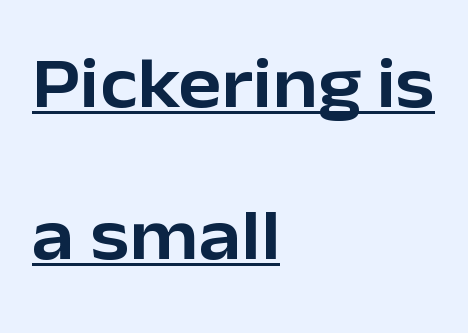
The face used here is a sans, in the tradition of grotesques and geometrics. The letterforms sit shoulder to shoulder at normal distance. Regarding leading, the lines here are spaced well apart. These lines are rendered in a variable-pitch font.
